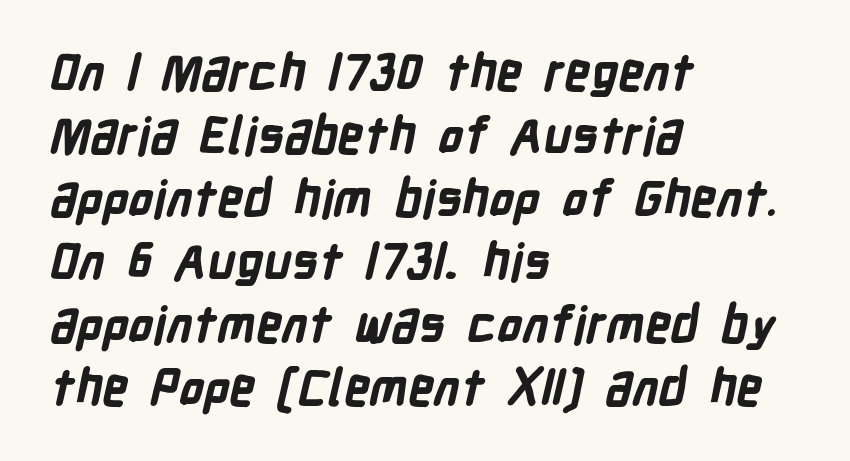
The passage shown is typeset with a sans-serif family. Horizontal bands of white between lines are of average thickness. Heavy, bold letterforms. Each row of text sits above clean, open space. Between one letter and the next there's only the usual sliver of space.
